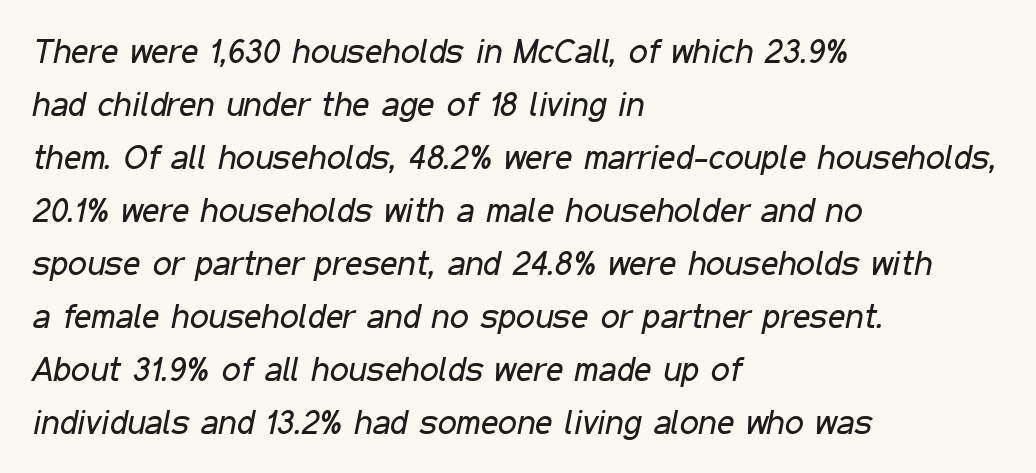
{"italic": "yes", "lean": "right", "slant_degrees": 11, "bold": "no", "weight": "regular", "width": "condensed", "stroke_contrast": "low", "x_height": "medium", "monospaced": "no", "underline": "no", "align": "left", "line_spacing": "normal", "line_spacing_ratio": 1.56, "letter_spacing": "normal", "letter_spacing_em": 0.0, "glyph_px": 34}
